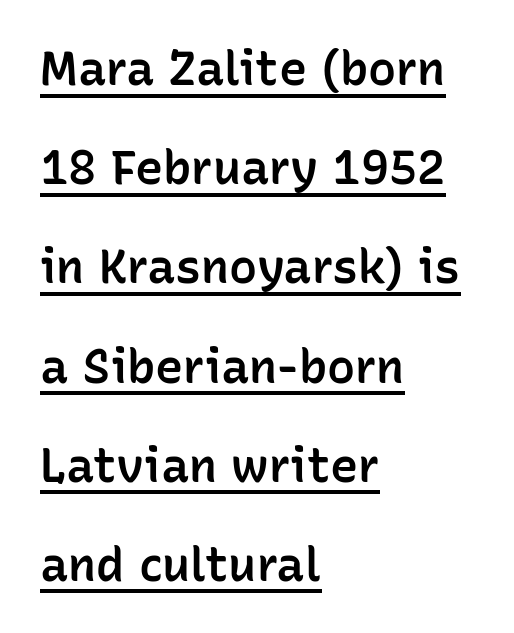
The image shows 47 px semibold sans-serif type, upright; set left-aligned, loose line spacing (2.11x), normal letter spacing, underlined; low stroke contrast and a medium x-height.
